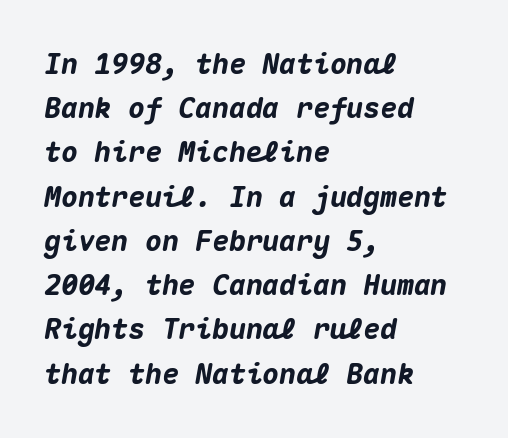
Q: Is the text bold? A: Yes.
Q: Is the text italic (slanted)? A: Yes, it leans right by about 10 degrees.
Q: Is the text underlined? A: No.
Q: How is the paragraph aligned? A: Left-aligned.
Q: Is the spacing between letters normal or unusually wide? A: Normal.
Q: Is the spacing between lines tight, normal or loose? A: Normal.
Q: Width (condensed, normal, or wide)? A: Normal.
Q: Stroke contrast? A: Medium.
Q: x-height? A: Medium.
Q: Monospaced? A: Yes.
